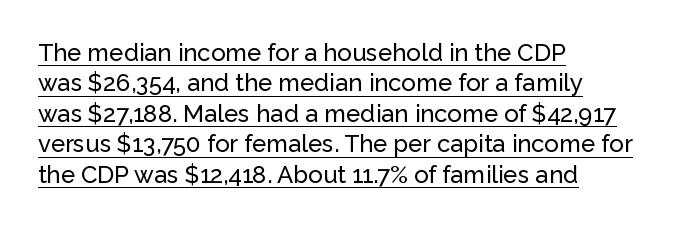
Q: Is the text italic (slanted)? A: No, it is upright.
Q: Is the text underlined? A: Yes.
Q: How is the paragraph aligned? A: Left-aligned.
Q: Is the spacing between letters normal or unusually wide? A: Normal.
Q: Is the spacing between lines tight, normal or loose? A: Normal.
